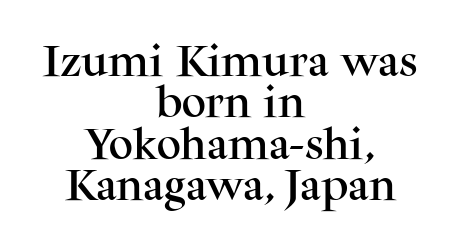
{"serif": "yes", "italic": "no", "width": "normal", "stroke_contrast": "medium", "x_height": "medium", "monospaced": "no", "underline": "no", "align": "center", "line_spacing_ratio": 1.22, "letter_spacing": "normal", "letter_spacing_em": 0.0, "glyph_px": 34}
